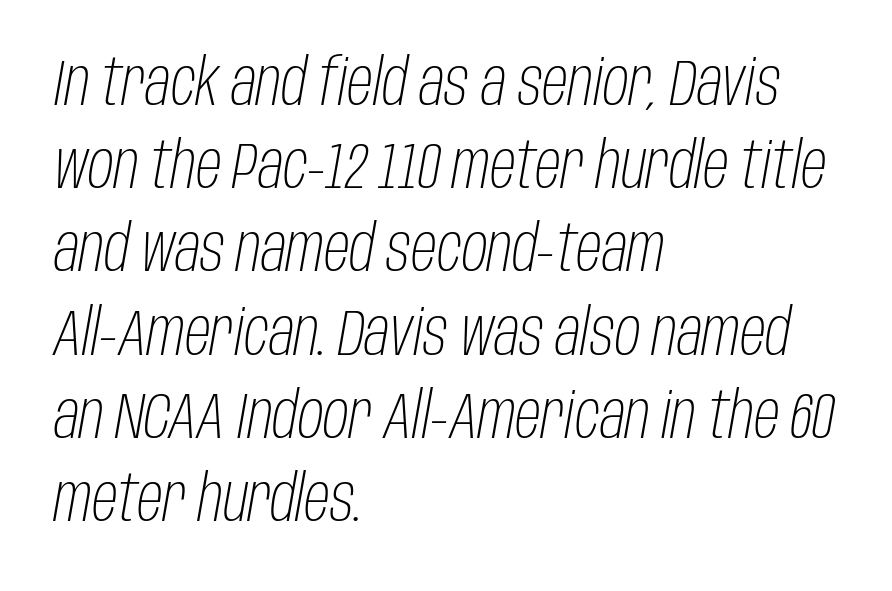
The rows are spaced the way most documents space them. It's the slanting kind of type. The space directly below the letters is spotless. The font sits on the lighter half of the weight spectrum, regular included.
